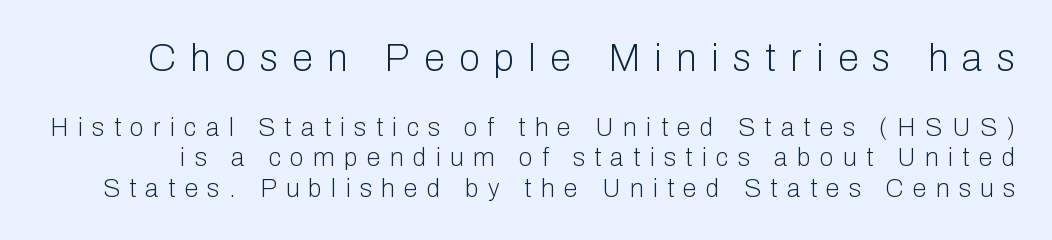
{"serif": "no", "italic": "no", "bold": "no", "weight": "light", "width": "normal", "stroke_contrast": "low", "x_height": "medium", "monospaced": "no", "underline": "no", "line_spacing_ratio": 1.22, "letter_spacing": "wide", "letter_spacing_em": 0.38, "larger_block": "first", "size_ratio": 1.52, "glyph_px": 38}
